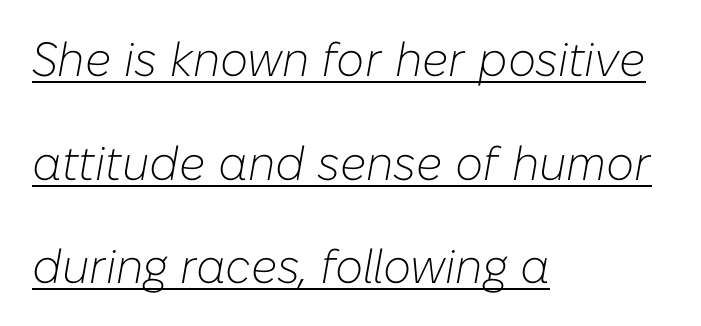
{"italic": "yes", "lean": "right", "slant_degrees": 10, "bold": "no", "weight": "light", "width": "normal", "stroke_contrast": "low", "x_height": "medium", "monospaced": "no", "underline": "yes", "align": "left", "line_spacing": "loose", "line_spacing_ratio": 2.16, "letter_spacing": "normal", "letter_spacing_em": 0.0, "glyph_px": 48}
